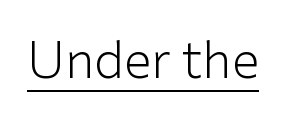
Varying glyph widths throughout — classic text-font behaviour. The sample's only ornament is a line tracing under the words. Compared with a typical body face, this is equally light or lighter still. The letters sit at their default tracking, neither squeezed nor spread. The letters stand straight up with perfectly vertical stems. The characters display no serif detailing; their extremities are plain.
